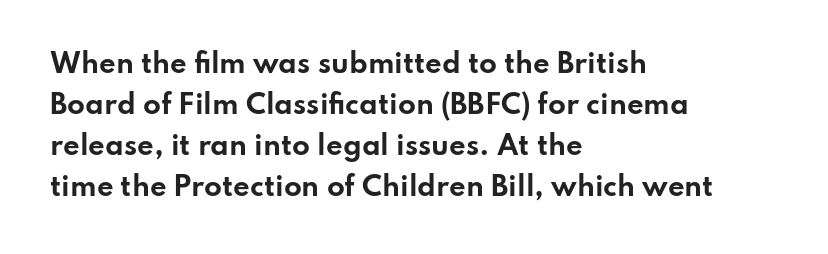
{"italic": "no", "bold": "yes", "underline": "no", "align": "left", "line_spacing": "normal", "line_spacing_ratio": 1.58, "letter_spacing": "normal", "letter_spacing_em": 0.0, "glyph_px": 26}
